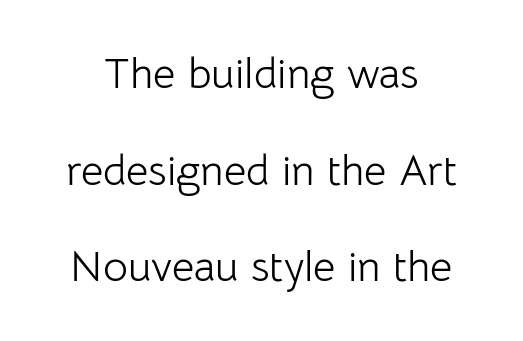
Here the designer chose a conventional face with non-uniform glyph widths. The type family on display is of the sans-serif kind. Stroke thickness stays within the range of a standard reading face or lighter. Horizontally, the lines are justified to the midpoint only. Leading is clearly above the norm, producing a sparse column.
